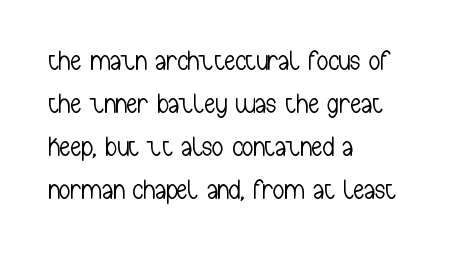
{"serif": "no", "italic": "no", "bold": "no", "weight": "light", "width": "condensed", "stroke_contrast": "low", "x_height": "medium", "monospaced": "no", "underline": "no", "align": "left", "line_spacing": "normal", "line_spacing_ratio": 1.53, "letter_spacing": "normal", "letter_spacing_em": 0.0, "glyph_px": 28}
